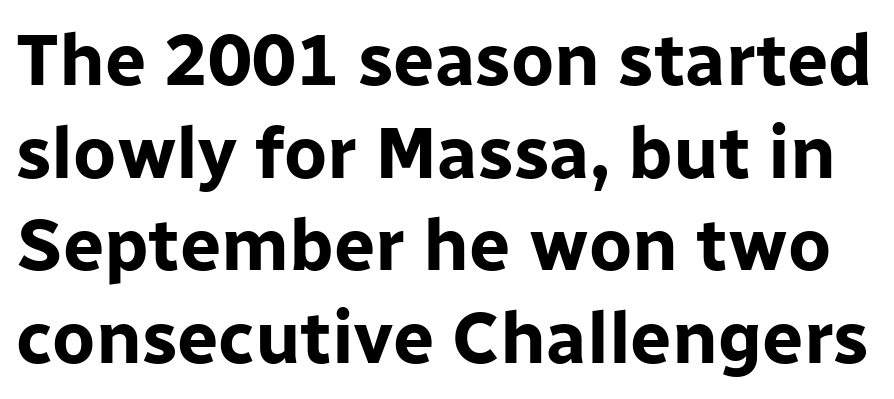
The image shows 73 px bold sans-serif type, upright; set normal line spacing (1.27x), normal letter spacing, not underlined; low stroke contrast and a medium x-height.
